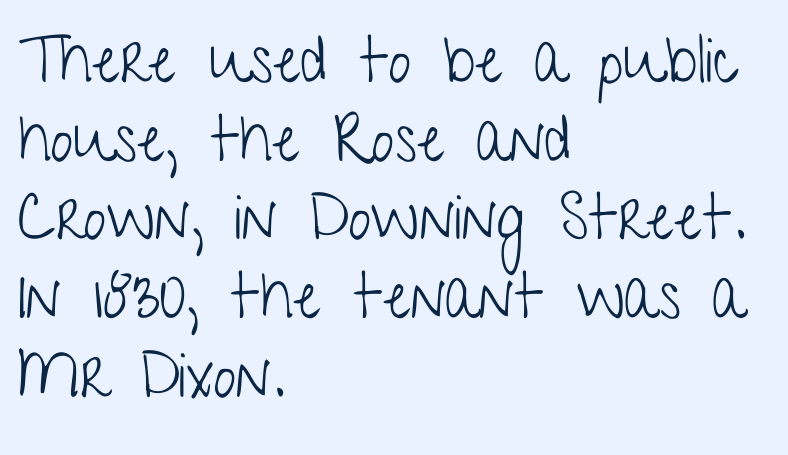
Casual observation: everything's shoved over to the left. Nope, no serifs anywhere on these letters. You can tell it's not italic because the verticals are truly vertical. Counters stay open thanks to moderate or lighter strokes. The words here are not underlined.
